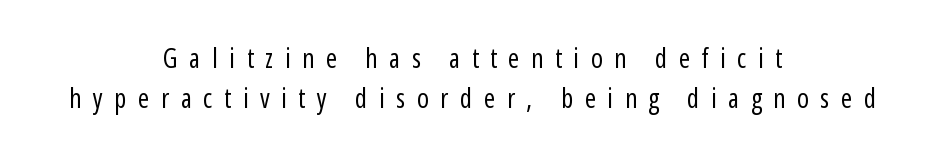
{"italic": "no", "bold": "no", "underline": "no", "align": "center", "line_spacing": "normal", "line_spacing_ratio": 1.49, "letter_spacing": "wide", "letter_spacing_em": 0.43, "glyph_px": 27}
